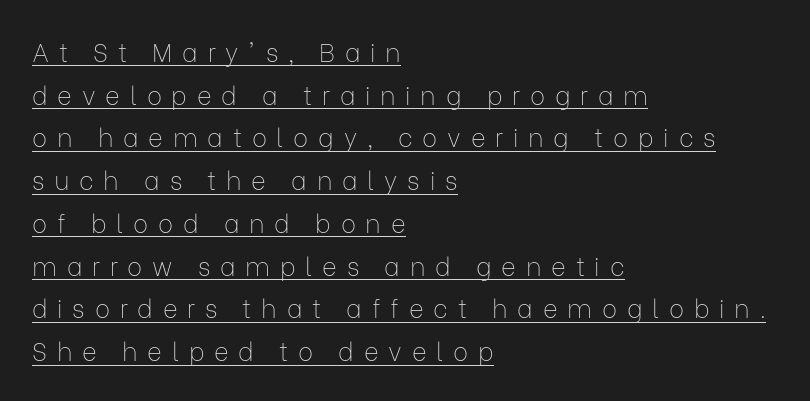
{"italic": "no", "bold": "no", "underline": "yes", "align": "left", "line_spacing_ratio": 1.71, "letter_spacing": "wide", "letter_spacing_em": 0.39, "glyph_px": 25}
